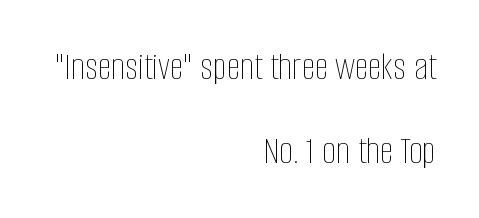
{"italic": "no", "bold": "no", "weight": "thin", "width": "condensed", "stroke_contrast": "low", "x_height": "large", "monospaced": "no", "underline": "no", "align": "right", "line_spacing": "loose", "line_spacing_ratio": 2.15, "letter_spacing": "normal", "letter_spacing_em": 0.0, "glyph_px": 39}
